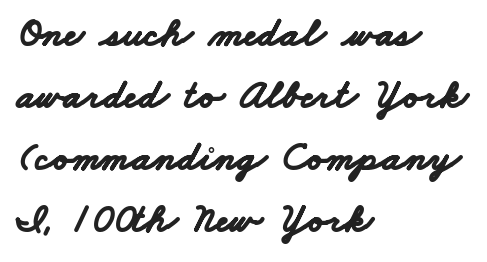
The image shows 41 px bold, wide sans-serif type; set left-aligned, normal line spacing (1.51x), normal letter spacing, not underlined; low stroke contrast and a small x-height.
